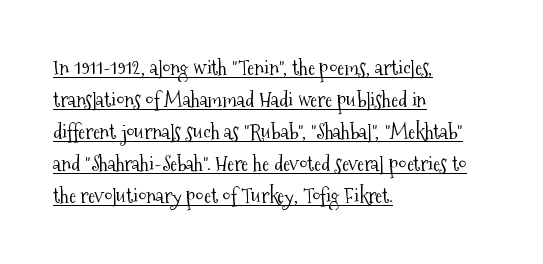
Q: Is the text bold? A: No.
Q: Is the text italic (slanted)? A: No, it is upright.
Q: Is the text underlined? A: Yes.
Q: How is the paragraph aligned? A: Left-aligned.
Q: Is the spacing between letters normal or unusually wide? A: Normal.
Q: Is the spacing between lines tight, normal or loose? A: Normal.
